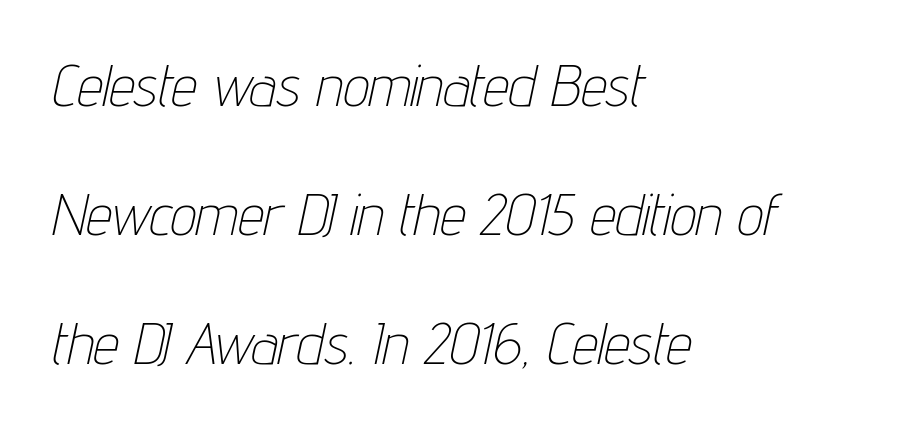
A classic flush-left, rag-right setting is used for this passage. In terms of posture, this sample is oblique. The tracking reads as untouched default to a designer's eye. Nothing heavy about these letters — not bold at all. The passage shown is not underscored anywhere. Successive baselines arrive slowly, with a big drop between each.
